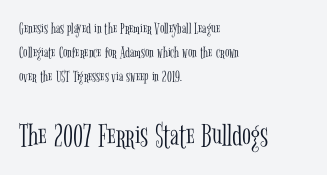
{"serif": "yes", "italic": "no", "bold": "no", "weight": "light", "width": "condensed", "stroke_contrast": "low", "x_height": "medium", "monospaced": "no", "underline": "no", "align": "left", "line_spacing": "normal", "line_spacing_ratio": 1.49, "letter_spacing": "normal", "letter_spacing_em": 0.0, "larger_block": "second", "size_ratio": 2.06, "glyph_px": 33}
